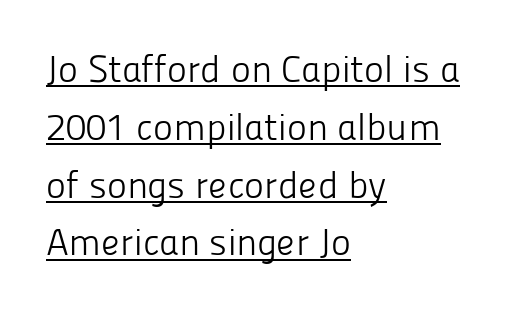
Quick note: underline on. The rendering anchors every line to the left-hand side. Observe the absence of serifs on each vertical stroke in this sample. Is the type heavy? It reads as light-to-regular instead. The typography opts for an upright posture over an oblique one.
